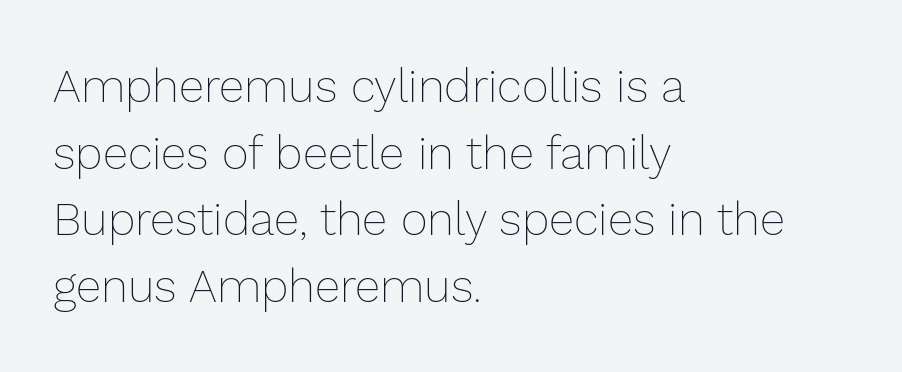
Stroke thickness stays within the range of a standard reading face or lighter. If you measured baseline to baseline, you'd find a middling distance. Unmarked baselines from the first word to the last. Tall strokes in this sample are plumb rather than angled. The rag falls on the right side of this text block.
